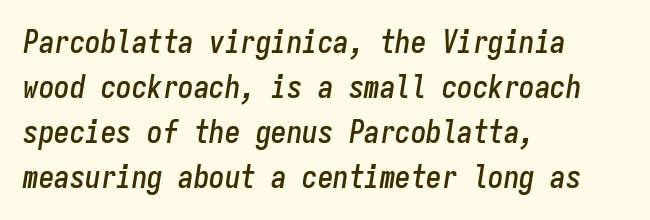
Between one letter and the next there's only the usual sliver of space. The glyphs look as if they've been sheared to an angle. The passage shown is typed in a monospace face where columns stay perfectly aligned. A student would call this left alignment; a typographer would say flush left, rag right. Letters rest on an invisible, unmarked baseline. Line spacing here is normal.
